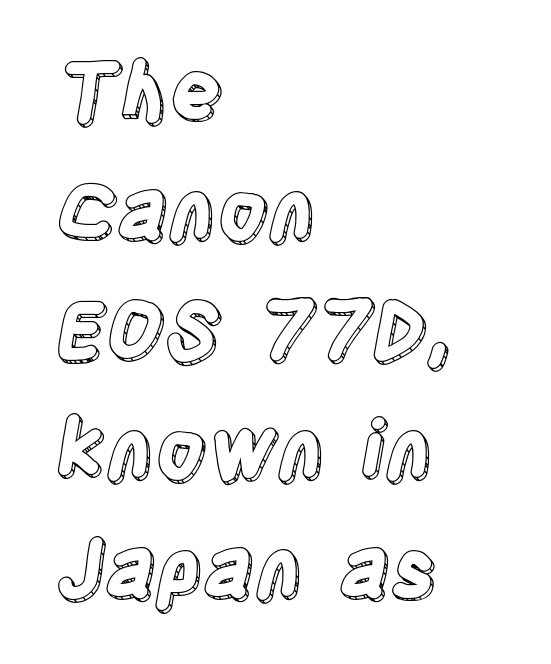
In CSS terms this would be text-align: left. Looks like regular typesetting: each glyph gets only the width it needs. Students, observe: this is what conventionally led text looks like. Underlining? Definitely not there. The line texture is even and compact thanks to regular tracking.
